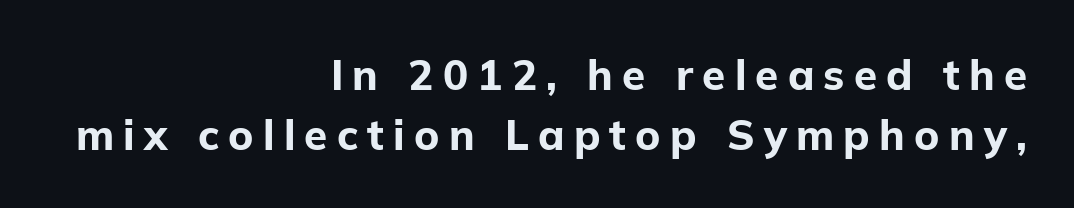
Q: Is the text bold? A: Yes.
Q: Is the text italic (slanted)? A: No, it is upright.
Q: Is the typeface a serif or a sans-serif typeface? A: Sans-serif.
Q: Is the text underlined? A: No.
Q: How is the paragraph aligned? A: Right-aligned.
Q: Is the spacing between letters normal or unusually wide? A: Unusually wide.
Q: Is the spacing between lines tight, normal or loose? A: Normal.
Q: Width (condensed, normal, or wide)? A: Normal.
Q: Stroke contrast? A: Low.
Q: x-height? A: Medium.
Q: Monospaced? A: No.
